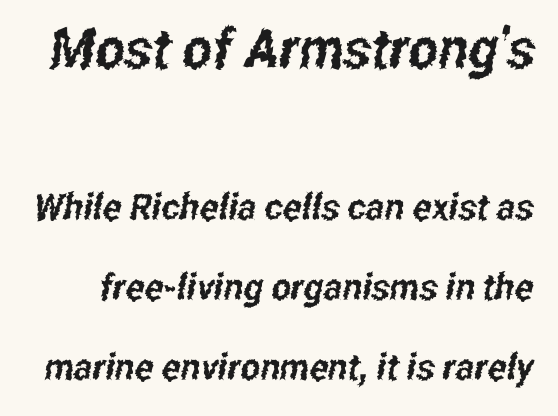
Nothing unusual about the tracking: characters are spaced as the font intends. Check under the words: just untouched page. Reading down the column, the eye jumps a long way to each next line. Here the designer chose a conventional face with non-uniform glyph widths.
